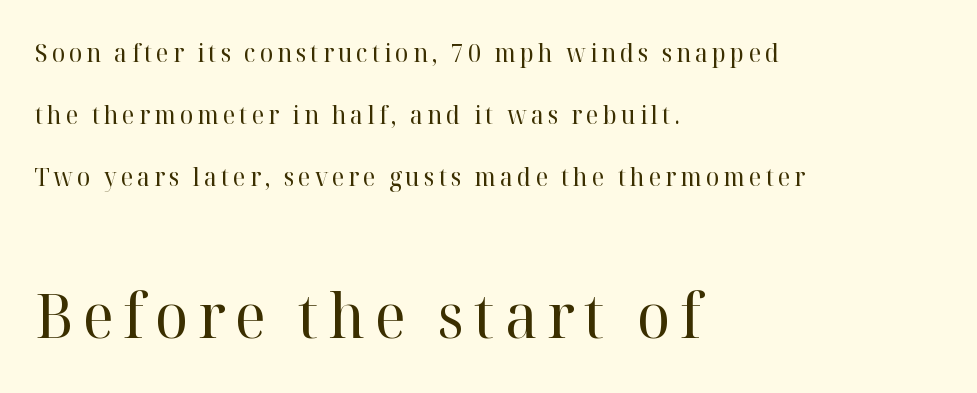
The image shows 62 px regular-weight serif type, upright; set left-aligned, loose line spacing (2.49x), not underlined; the second (bottom) block is 2.48x larger; high stroke contrast and a medium x-height.
